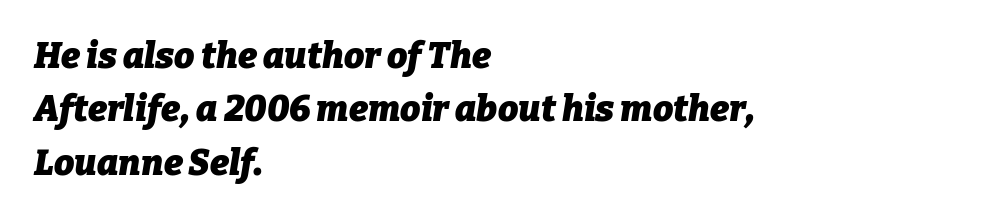
The whole block is typeset with a tilt. The rendering uses a moderate line-height, typical for paragraphs. Default kerning and tracking; the words read as compact shapes. Strong, thick strokes mark this as bold type. A typesetter would call this proportional, since set widths differ per character.
